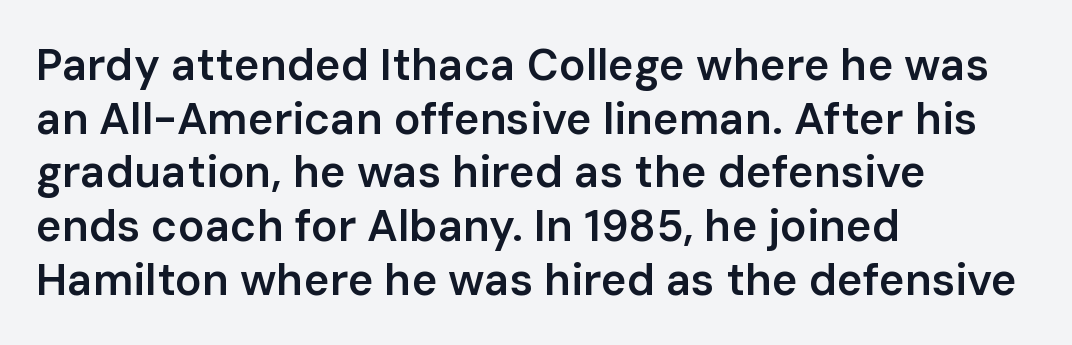
Nobody touched the tracking dial on this one. Quick note: underline off. Stroke thickness is moderately raised; the sample reads as semibold. Spacing verdict: proportional, widths tailored to each character. Nothing sits at the stroke ends, so this counts as sans-serif. These lines stack with their left ends in a neat column.
